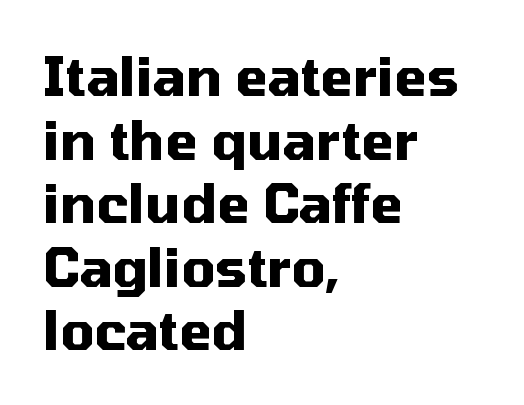
The paragraph has a hard left edge and a soft right edge. Does the type have serifs? No, each stem ends abruptly. Spacing verdict: proportional, widths tailored to each character. The specimen reads as upright at a glance. Students, this is bold: see how much ink each stroke carries. The type is set solid horizontally, with unmodified tracking.
